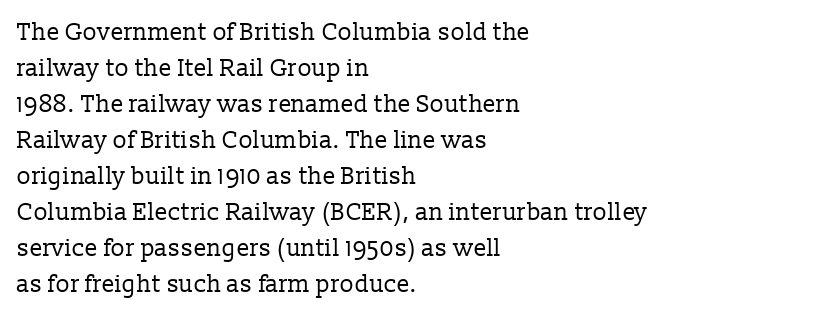
There is no visible air inserted between adjacent glyphs. The rendering anchors every line to the left-hand side. Counters stay open thanks to moderate or lighter strokes. Is there much room between lines? A standard amount, neither cramped nor airy. Type without underlining.
